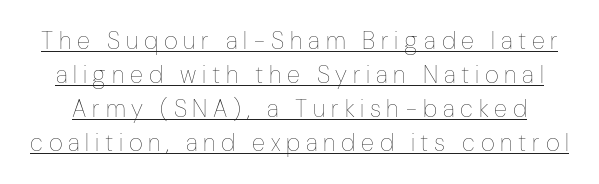
Q: Is the text bold? A: No.
Q: Is the text italic (slanted)? A: No, it is upright.
Q: Is the text underlined? A: Yes.
Q: Is the spacing between letters normal or unusually wide? A: Unusually wide.
Q: Is the spacing between lines tight, normal or loose? A: Normal.
